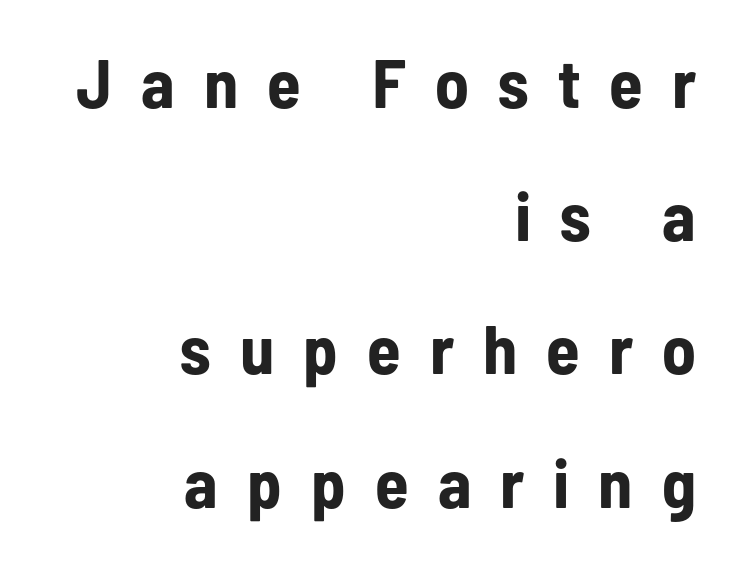
Q: Is the text bold? A: Yes.
Q: Is the text italic (slanted)? A: No, it is upright.
Q: Is the typeface a serif or a sans-serif typeface? A: Sans-serif.
Q: Is the text underlined? A: No.
Q: How is the paragraph aligned? A: Right-aligned.
Q: Is the spacing between letters normal or unusually wide? A: Unusually wide.
Q: Is the spacing between lines tight, normal or loose? A: Loose.
Q: Width (condensed, normal, or wide)? A: Condensed.
Q: Stroke contrast? A: Low.
Q: x-height? A: Medium.
Q: Monospaced? A: No.
